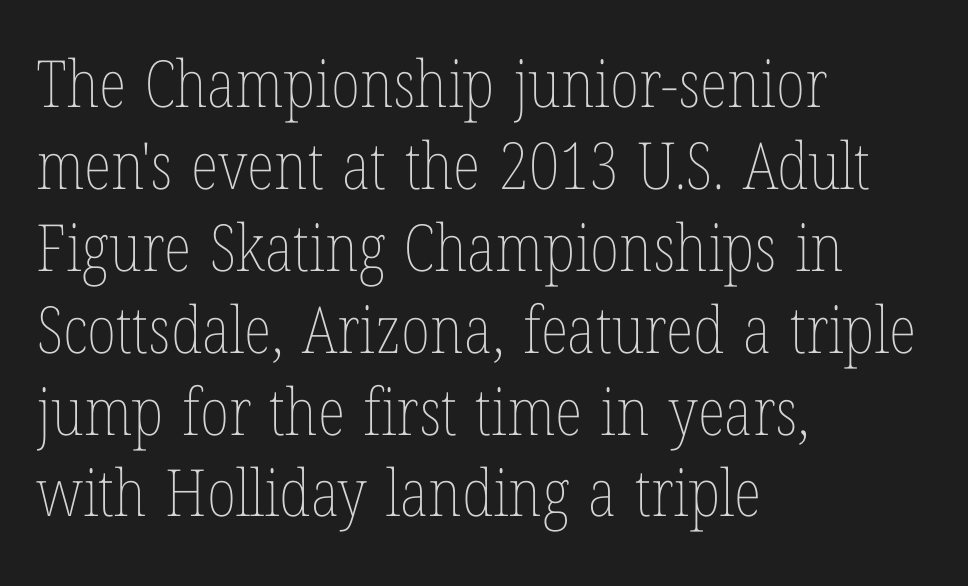
The image shows 65 px thin, condensed type, upright; set left-aligned, normal line spacing (1.26x), normal letter spacing, not underlined; low stroke contrast and a medium x-height.
